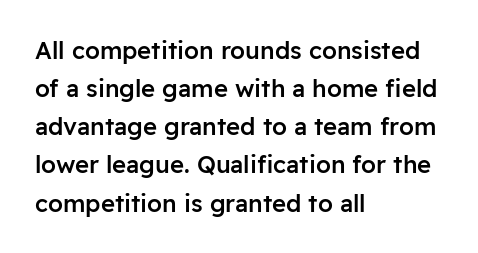
{"italic": "no", "bold": "semi", "underline": "no", "align": "left", "line_spacing": "normal", "line_spacing_ratio": 1.59, "letter_spacing": "normal", "letter_spacing_em": 0.0, "glyph_px": 24}
